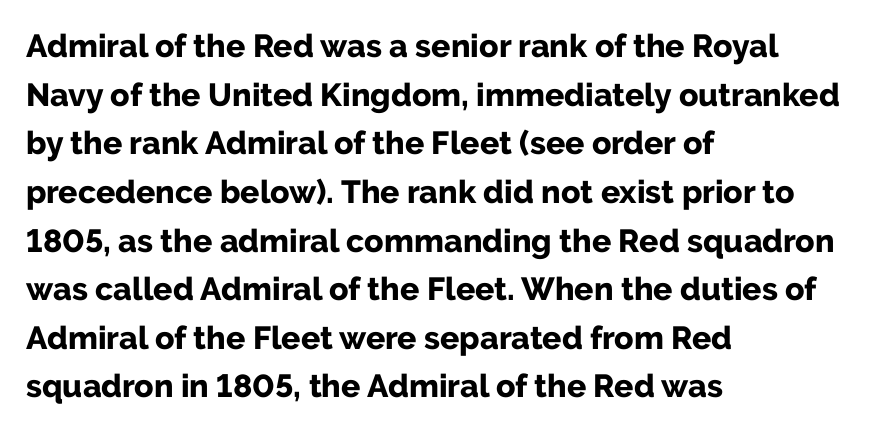
Q: Is the text bold? A: Yes.
Q: Is the text italic (slanted)? A: No, it is upright.
Q: Is the typeface a serif or a sans-serif typeface? A: Sans-serif.
Q: Is the text underlined? A: No.
Q: How is the paragraph aligned? A: Left-aligned.
Q: Is the spacing between letters normal or unusually wide? A: Normal.
Q: Is the spacing between lines tight, normal or loose? A: Normal.
Q: Width (condensed, normal, or wide)? A: Normal.
Q: Stroke contrast? A: Low.
Q: x-height? A: Medium.
Q: Monospaced? A: No.
